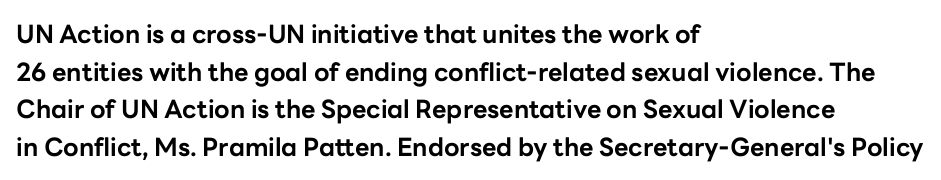
Students, note that the glyphs here touch the page at normal intervals. The vertical gap from one line to the next is medium. The lettering stays uniformly vertical, giving the passage a roman look. The lines are quadded left. Heft: maximum for text — a bold. Type without underlining.
